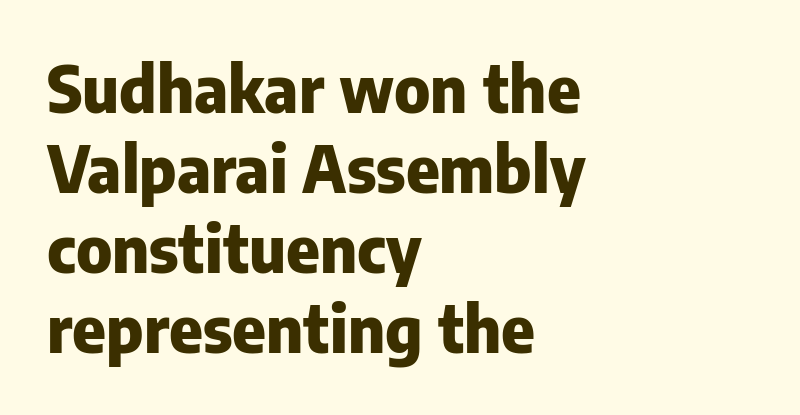
{"serif": "no", "italic": "no", "bold": "yes", "weight": "heavy", "width": "normal", "stroke_contrast": "low", "x_height": "medium", "monospaced": "no", "underline": "no", "align": "left", "line_spacing": "normal", "line_spacing_ratio": 1.25, "letter_spacing": "normal", "letter_spacing_em": 0.0, "glyph_px": 64}
